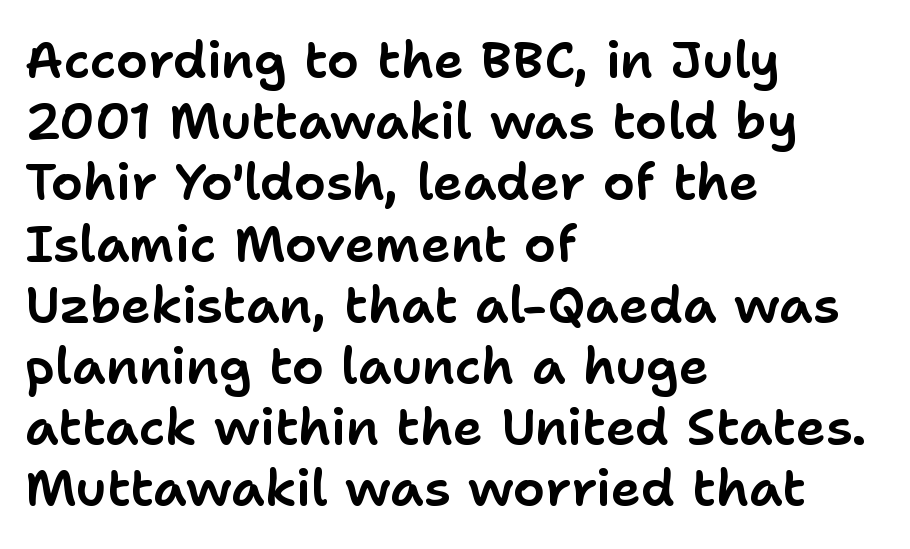
The image shows 51 px sans-serif type, upright; set left-aligned, line spacing 1.2x, normal letter spacing, not underlined; low stroke contrast and a medium x-height.
